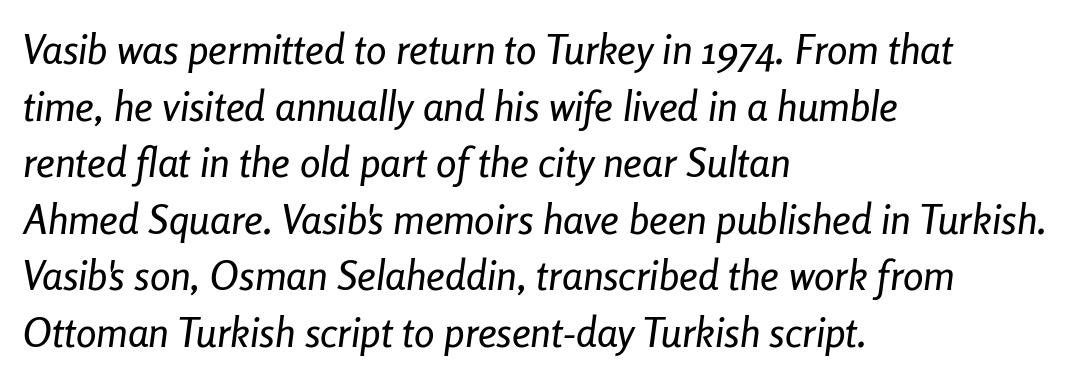
The image shows 41 px condensed type, italic (leaning right); set left-aligned, normal line spacing (1.38x), normal letter spacing, not underlined; low stroke contrast and a medium x-height.
